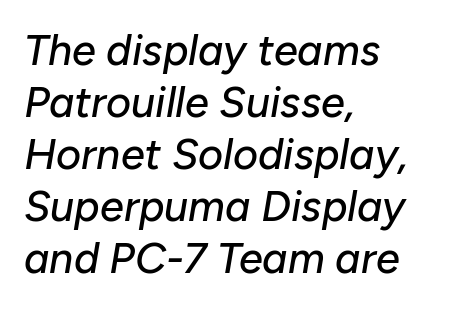
The image shows 43 px text type, italic (leaning right); set left-aligned, line spacing 1.21x, normal letter spacing, not underlined; low stroke contrast and a medium x-height.
